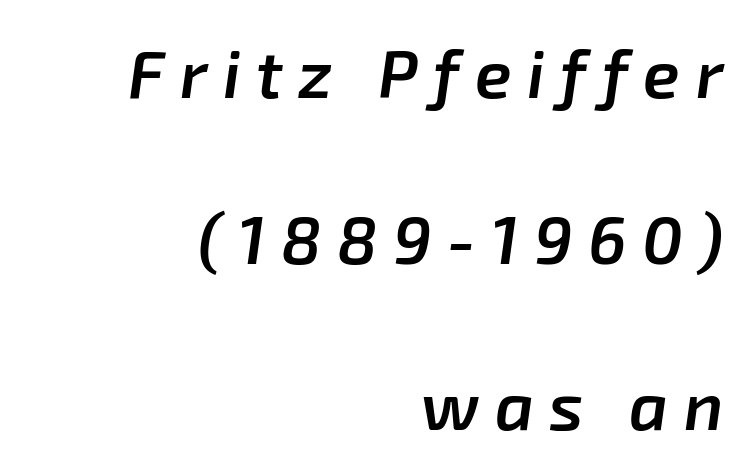
Q: Is the text bold? A: Semi-bold.
Q: Is the text italic (slanted)? A: Yes, it leans right by about 8 degrees.
Q: Is the text underlined? A: No.
Q: How is the paragraph aligned? A: Right-aligned.
Q: Is the spacing between letters normal or unusually wide? A: Unusually wide.
Q: Is the spacing between lines tight, normal or loose? A: Loose.
Q: Width (condensed, normal, or wide)? A: Normal.
Q: Stroke contrast? A: Low.
Q: x-height? A: Medium.
Q: Monospaced? A: No.
